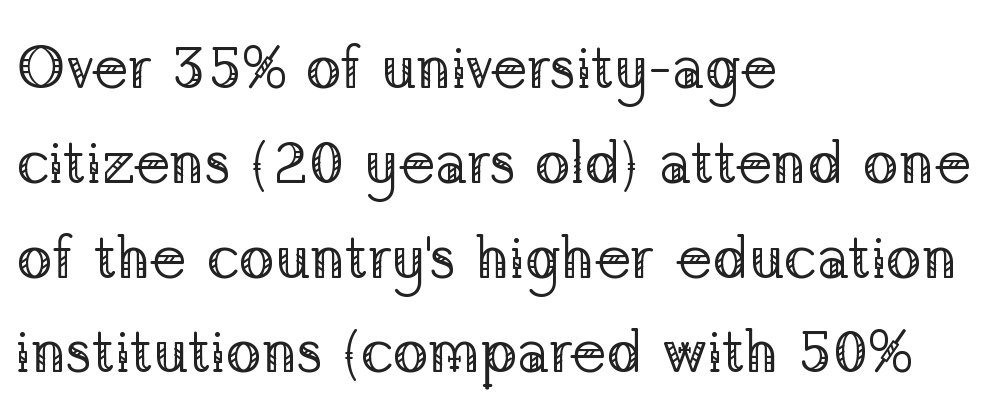
{"serif": "yes", "italic": "no", "bold": "no", "weight": "regular", "width": "normal", "stroke_contrast": "low", "x_height": "medium", "monospaced": "no", "underline": "no", "align": "left", "line_spacing": "normal", "line_spacing_ratio": 1.58, "letter_spacing": "normal", "letter_spacing_em": 0.0, "glyph_px": 60}
